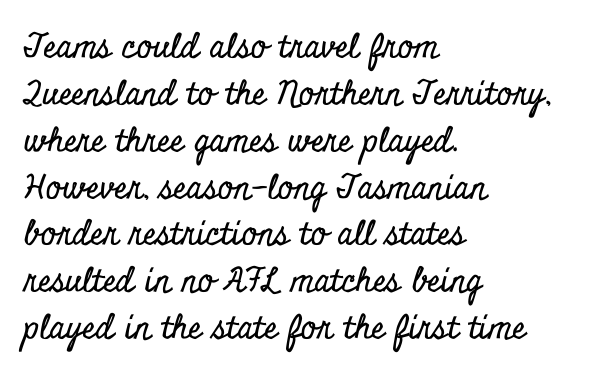
The image shows 33 px condensed serif type; set left-aligned, normal line spacing (1.42x), normal letter spacing, not underlined; low stroke contrast and a small x-height.
